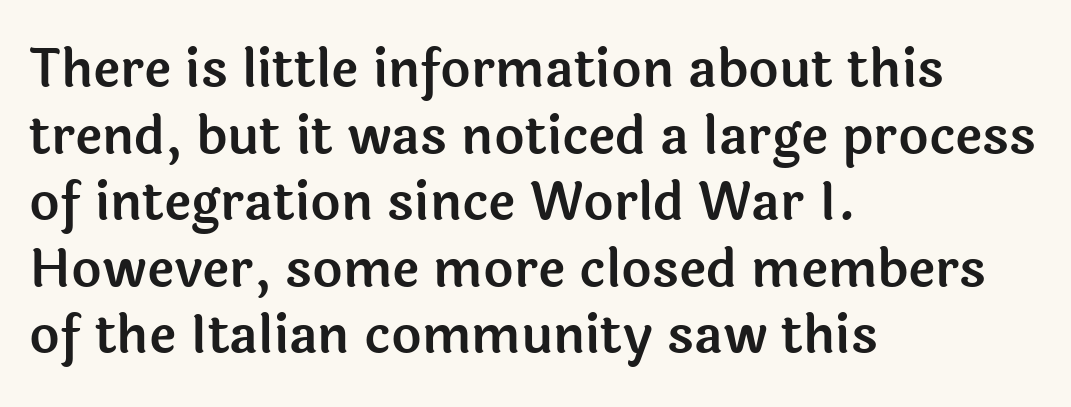
Q: Is the text italic (slanted)? A: No, it is upright.
Q: Is the typeface a serif or a sans-serif typeface? A: Sans-serif.
Q: Is the text underlined? A: No.
Q: How is the paragraph aligned? A: Left-aligned.
Q: Is the spacing between letters normal or unusually wide? A: Normal.
Q: Is the spacing between lines tight, normal or loose? A: Normal.
Q: Width (condensed, normal, or wide)? A: Normal.
Q: x-height? A: Medium.
Q: Monospaced? A: No.
